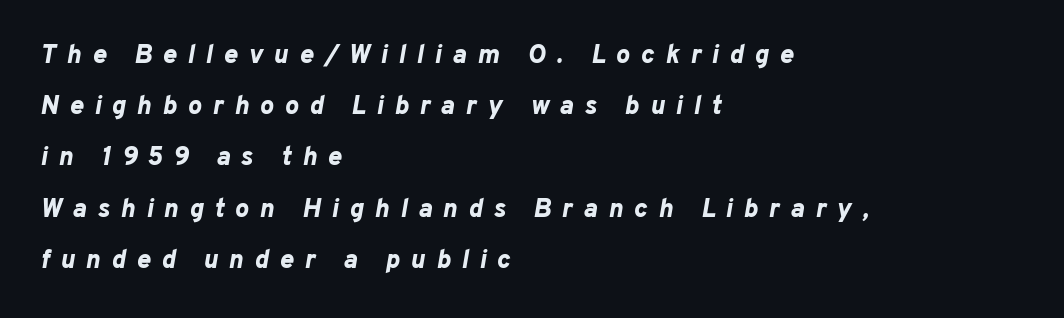
Q: Is the text bold? A: Yes.
Q: Is the text italic (slanted)? A: Yes, it leans right by about 10 degrees.
Q: Is the text underlined? A: No.
Q: How is the paragraph aligned? A: Left-aligned.
Q: Is the spacing between letters normal or unusually wide? A: Unusually wide.
Q: Is the spacing between lines tight, normal or loose? A: Loose.
